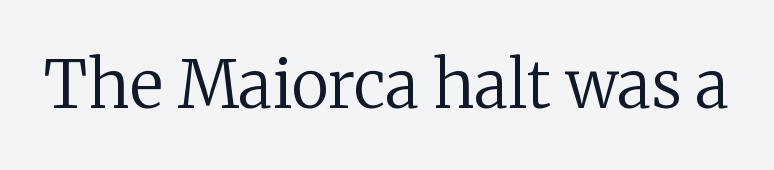
The image shows 65 px regular-weight serif type, upright; set normal letter spacing, not underlined; low stroke contrast and a medium x-height.
